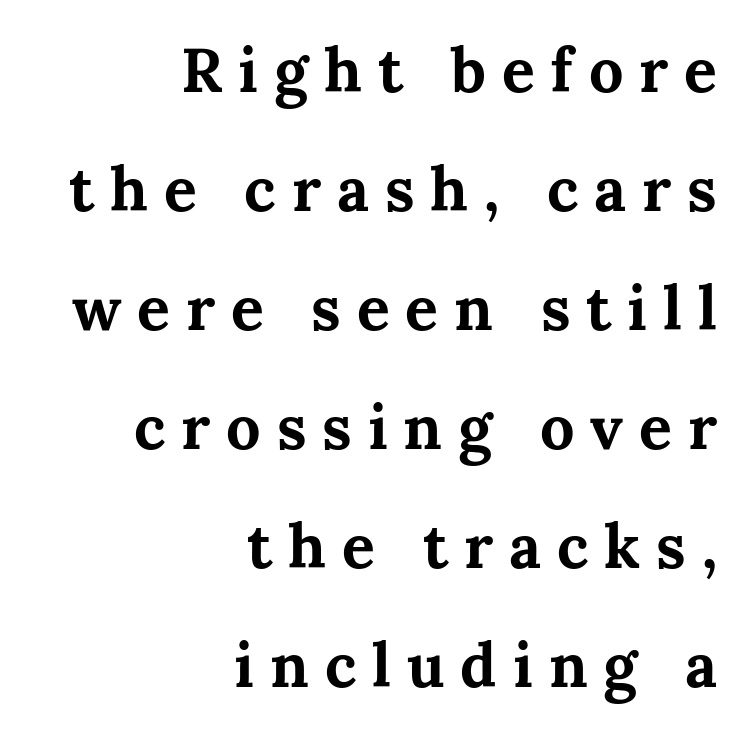
The image shows 61 px bold serif type, upright; set right-aligned, loose line spacing (1.95x), unusually wide letter spacing (+0.26 em), not underlined; medium stroke contrast and a medium x-height.
